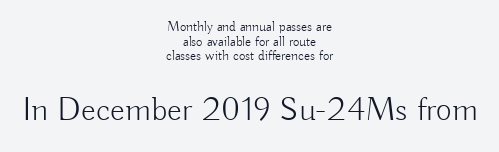
Q: Is the text bold? A: No.
Q: Is the text italic (slanted)? A: No, it is upright.
Q: Is the typeface a serif or a sans-serif typeface? A: Sans-serif.
Q: Is the text underlined? A: No.
Q: How is the paragraph aligned? A: Centered.
Q: Is the spacing between letters normal or unusually wide? A: Normal.
Q: Is the spacing between lines tight, normal or loose? A: Tight.
Q: Which block of text is set in a larger size, the first (top) or the second (bottom)? A: The second (bottom) one.
Q: Width (condensed, normal, or wide)? A: Normal.
Q: Stroke contrast? A: Low.
Q: x-height? A: Small.
Q: Monospaced? A: No.
